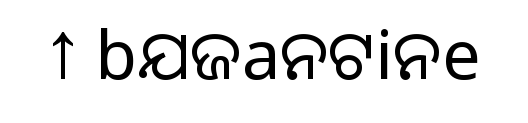
The image shows 68 px regular-weight sans-serif type, upright; set normal letter spacing, not underlined; low stroke contrast and a large x-height.
